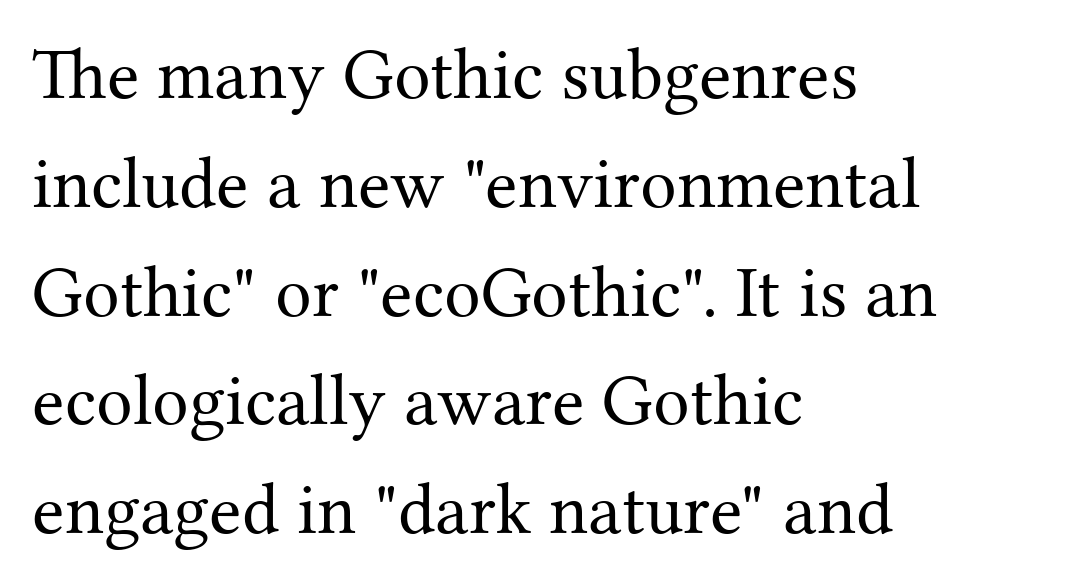
The axis of the letterforms is exactly vertical. The rendering uses a moderate line-height, typical for paragraphs. Tracking value appears to be zero — textbook default spacing. Weight class: somewhere from thin through regular. Is this a fixed-width face? No — the glyphs have proportional, varying widths.
